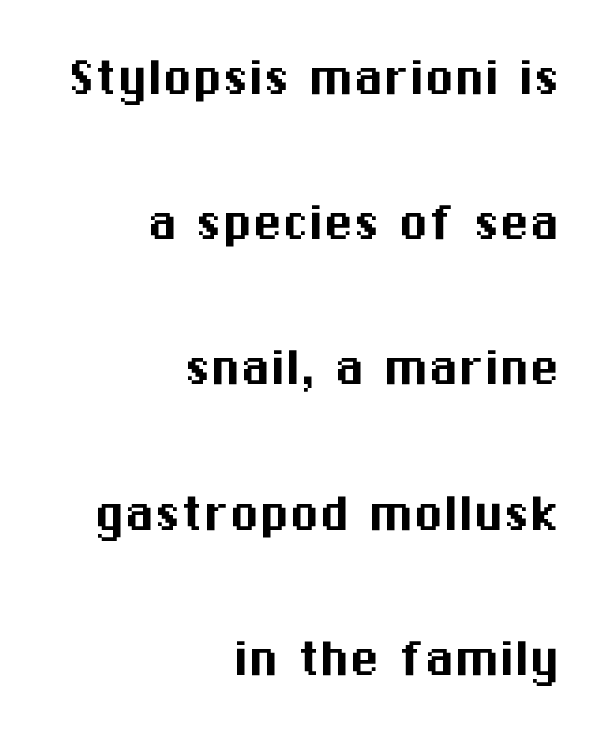
Q: Is the text italic (slanted)? A: No, it is upright.
Q: Is the typeface a serif or a sans-serif typeface? A: Sans-serif.
Q: Is the text underlined? A: No.
Q: How is the paragraph aligned? A: Right-aligned.
Q: Is the spacing between letters normal or unusually wide? A: Normal.
Q: Is the spacing between lines tight, normal or loose? A: Loose.
Q: Width (condensed, normal, or wide)? A: Normal.
Q: Stroke contrast? A: Medium.
Q: x-height? A: Medium.
Q: Monospaced? A: No.
